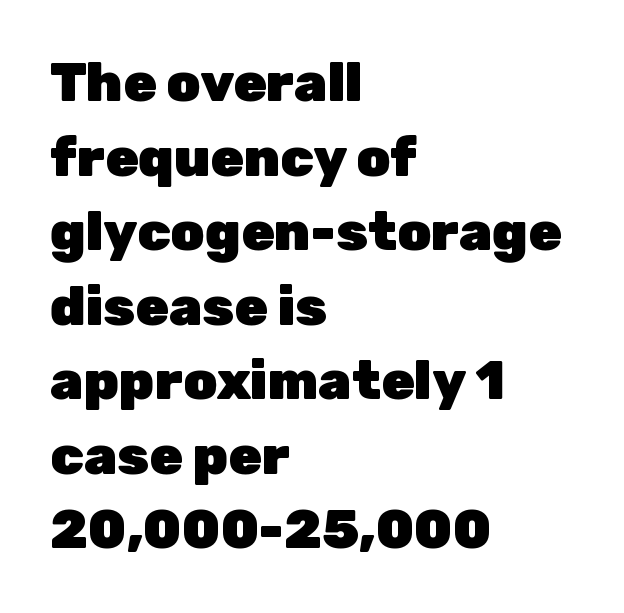
{"serif": "no", "italic": "no", "bold": "yes", "weight": "heavy", "width": "normal", "stroke_contrast": "low", "x_height": "medium", "monospaced": "no", "underline": "no", "align": "left", "line_spacing": "normal", "line_spacing_ratio": 1.38, "letter_spacing": "normal", "letter_spacing_em": 0.0, "glyph_px": 54}
